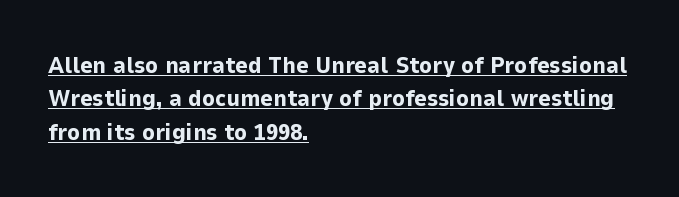
{"italic": "no", "bold": "yes", "underline": "yes", "align": "left", "line_spacing": "normal", "line_spacing_ratio": 1.39, "letter_spacing": "normal", "letter_spacing_em": 0.0, "glyph_px": 24}
